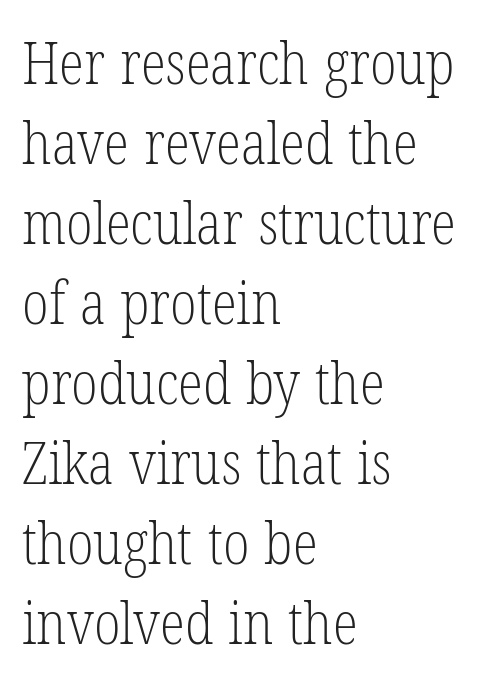
The image shows 58 px light, condensed serif type; set left-aligned, normal line spacing (1.38x), normal letter spacing, not underlined; low stroke contrast and a medium x-height.
